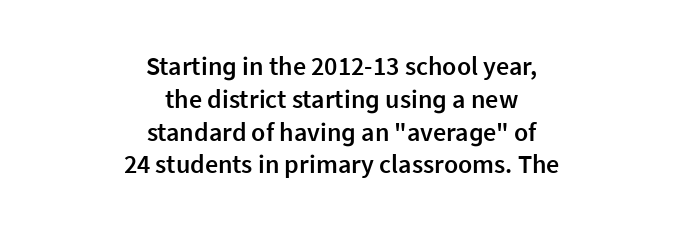
Just letters on the line, the space beneath them empty. There is no visible air inserted between adjacent glyphs. The vertical gap from one line to the next is medium. Reading down the block, each line starts at a different indent, mirrored at its end. The letters stand straight up with perfectly vertical stems.
